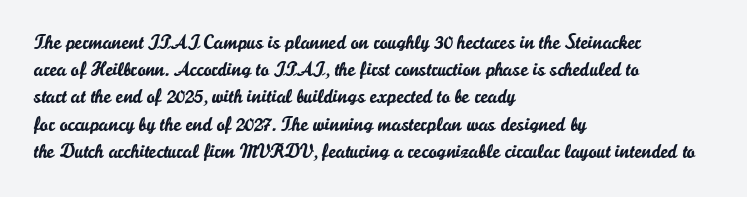
Teacher's note: observe the even left margin — that is flush-left alignment. Letter spacing: default. The baseline area is clear. One glance says typical: line gaps are just what's usual.
